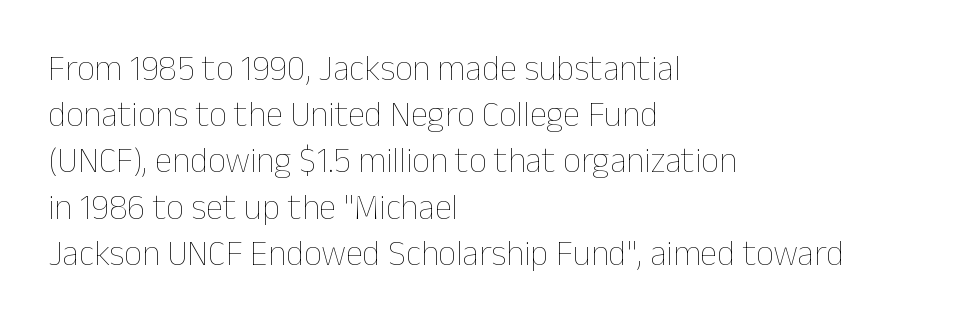
Q: Is the text bold? A: No.
Q: Is the text italic (slanted)? A: No, it is upright.
Q: Is the text underlined? A: No.
Q: How is the paragraph aligned? A: Left-aligned.
Q: Is the spacing between letters normal or unusually wide? A: Normal.
Q: Is the spacing between lines tight, normal or loose? A: Normal.
Q: Width (condensed, normal, or wide)? A: Normal.
Q: Stroke contrast? A: Low.
Q: x-height? A: Medium.
Q: Monospaced? A: No.
